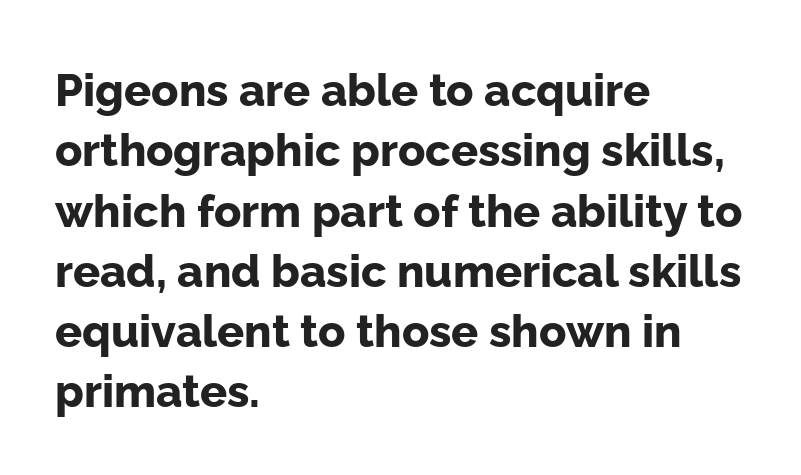
Caption: standard tracking, unaltered. Check under the words: just untouched page. Teacher's note: observe the even left margin — that is flush-left alignment. Stroke thickness is high; the sample reads as a true bold.
